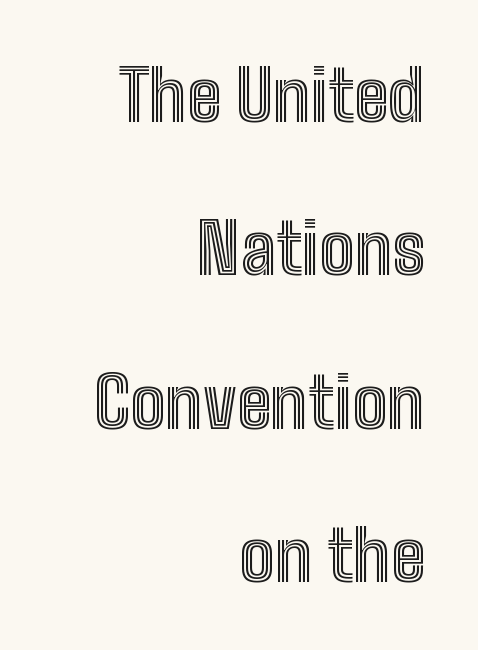
Q: Is the text italic (slanted)? A: No, it is upright.
Q: Is the text underlined? A: No.
Q: How is the paragraph aligned? A: Right-aligned.
Q: Is the spacing between letters normal or unusually wide? A: Normal.
Q: Is the spacing between lines tight, normal or loose? A: Loose.
Q: Width (condensed, normal, or wide)? A: Condensed.
Q: x-height? A: Medium.
Q: Monospaced? A: No.
